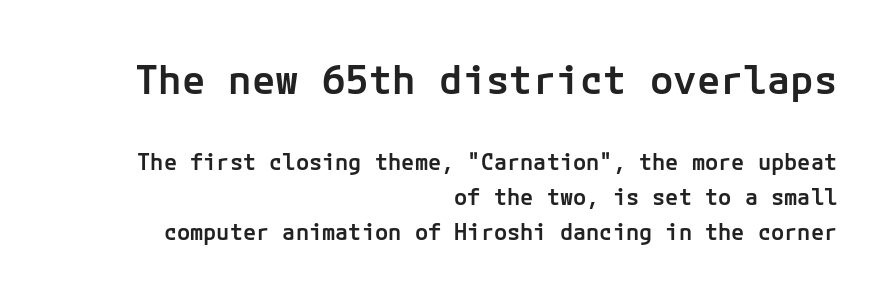
The passage shown has conventional tracking throughout. The letters stand upright; this is a roman face. Look at the bottom of the vertical strokes: they stop flat, with no serifs. This block has exactly the height ordinary leading produces.
